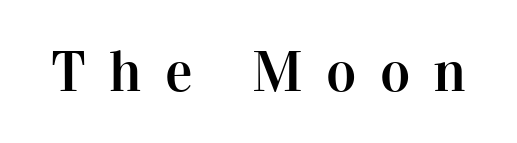
Italic? Not at all — the glyphs are vertical. Looks like regular typesetting: each glyph gets only the width it needs. Tracking here is generous; glyphs stand well apart from one another. Old-style or modern, the face here clearly has serifs.
